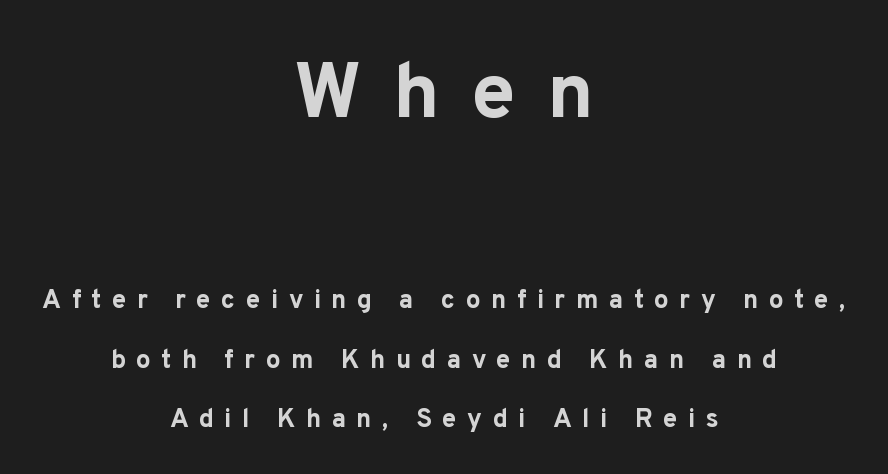
Bare-footed words on every line. The rendering uses natural spacing where letterforms have individual widths. Tracking value appears strongly positive — letters spread wide. Which of the two is more prominent by size? The first, at the top.
